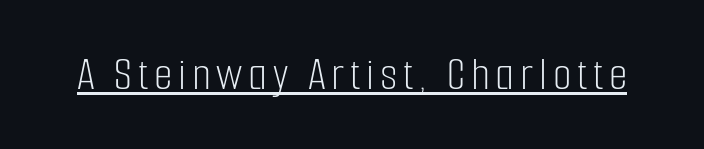
A typesetter would label this face a sans. The rendered words wear a rule along their underside. Italic? Not at all — the glyphs are vertical. Stems here are at most as thick as an everyday book face. Looks like regular typesetting: each glyph gets only the width it needs.
